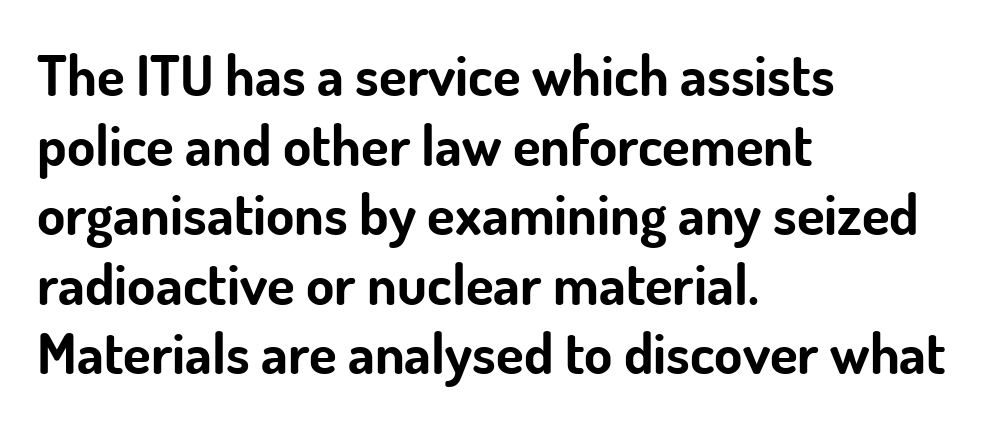
The image shows 57 px bold sans-serif type, upright; set left-aligned, line spacing 1.22x, normal letter spacing, not underlined; low stroke contrast and a small x-height.
